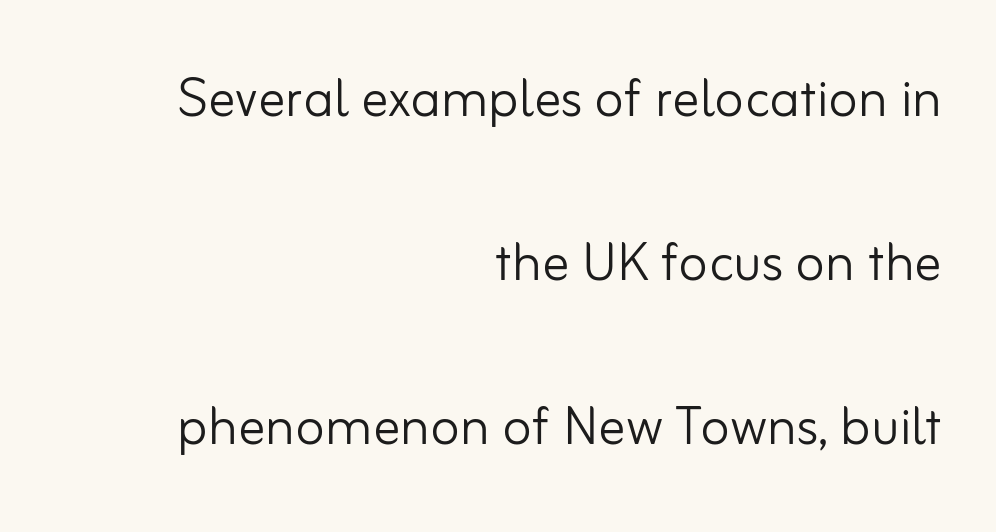
Q: Is the text bold? A: No.
Q: Is the text italic (slanted)? A: No, it is upright.
Q: Is the typeface a serif or a sans-serif typeface? A: Sans-serif.
Q: Is the text underlined? A: No.
Q: How is the paragraph aligned? A: Right-aligned.
Q: Is the spacing between letters normal or unusually wide? A: Normal.
Q: Is the spacing between lines tight, normal or loose? A: Loose.
Q: Width (condensed, normal, or wide)? A: Normal.
Q: Stroke contrast? A: Low.
Q: x-height? A: Small.
Q: Monospaced? A: No.
